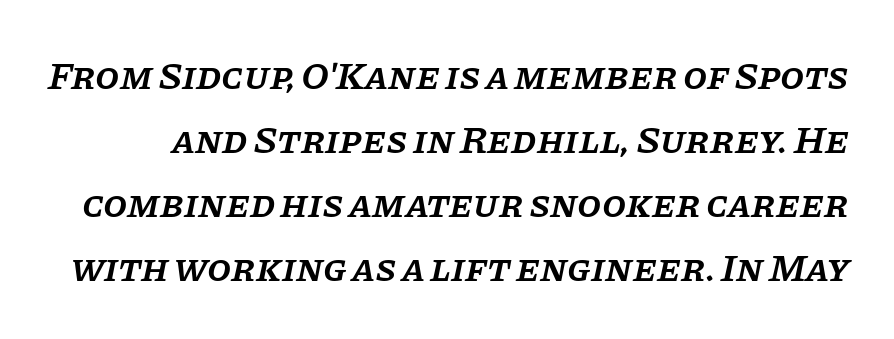
{"serif": "yes", "italic": "yes", "lean": "right", "slant_degrees": 11, "bold": "semi", "weight": "semibold", "width": "normal", "stroke_contrast": "low", "x_height": "large", "monospaced": "no", "underline": "no", "line_spacing": "normal", "line_spacing_ratio": 1.64, "letter_spacing": "normal", "letter_spacing_em": 0.0, "glyph_px": 39}
